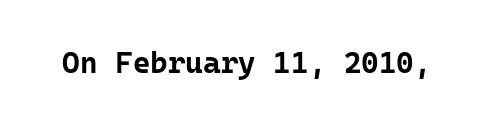
{"serif": "no", "italic": "no", "bold": "yes", "weight": "bold", "width": "normal", "stroke_contrast": "low", "x_height": "medium", "monospaced": "yes", "underline": "no", "letter_spacing": "normal", "letter_spacing_em": 0.0, "glyph_px": 30}
